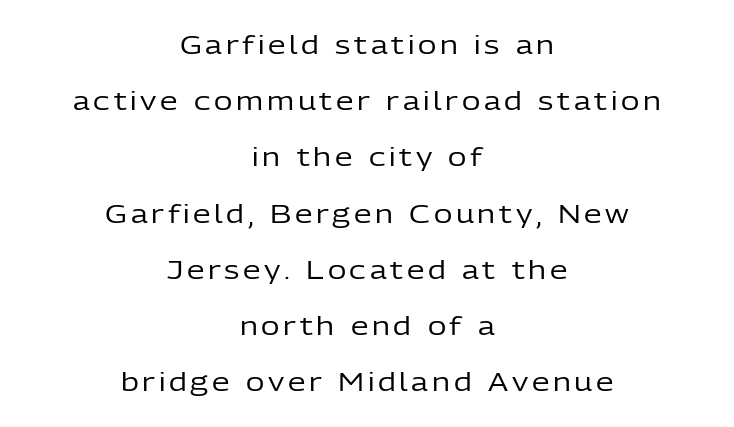
{"italic": "no", "bold": "no", "underline": "no", "align": "center", "line_spacing": "loose", "line_spacing_ratio": 2.25, "glyph_px": 25}
